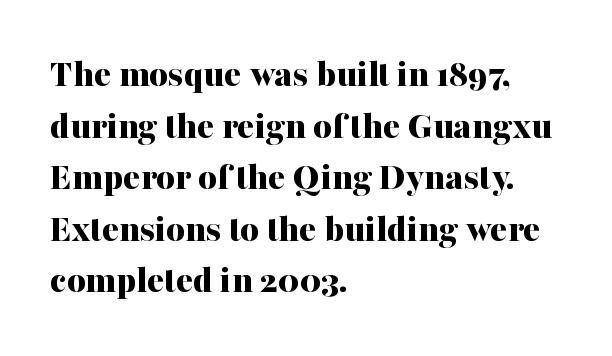
{"serif": "yes", "italic": "no", "bold": "yes", "weight": "bold", "width": "normal", "stroke_contrast": "medium", "x_height": "medium", "monospaced": "no", "underline": "no", "align": "left", "line_spacing": "normal", "line_spacing_ratio": 1.29, "letter_spacing": "normal", "letter_spacing_em": 0.0, "glyph_px": 40}
